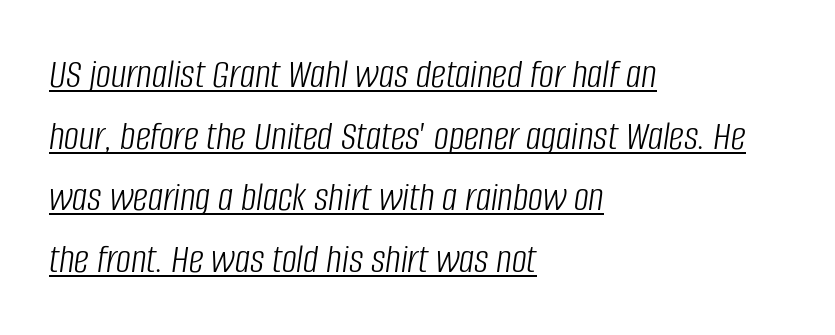
{"italic": "yes", "lean": "right", "slant_degrees": 8, "bold": "no", "weight": "light", "width": "condensed", "stroke_contrast": "low", "x_height": "large", "monospaced": "no", "underline": "yes", "align": "left", "line_spacing": "normal", "line_spacing_ratio": 1.47, "letter_spacing": "normal", "letter_spacing_em": 0.0, "glyph_px": 42}
